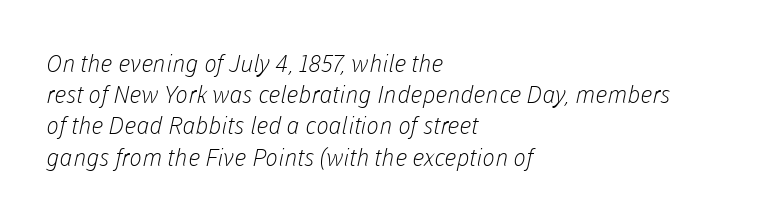
The image shows 24 px text type; set left-aligned, normal line spacing (1.3x), normal letter spacing, not underlined.
